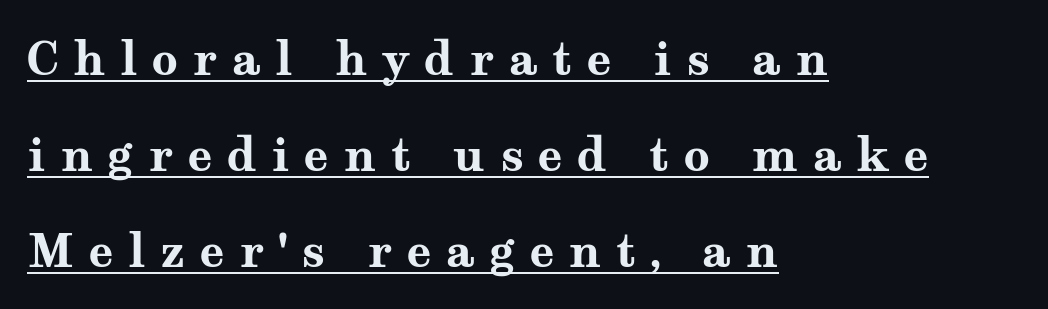
The image shows 46 px bold, wide serif type, upright; set left-aligned, loose line spacing (2.09x), unusually wide letter spacing (+0.31 em), underlined; medium stroke contrast and a medium x-height.
